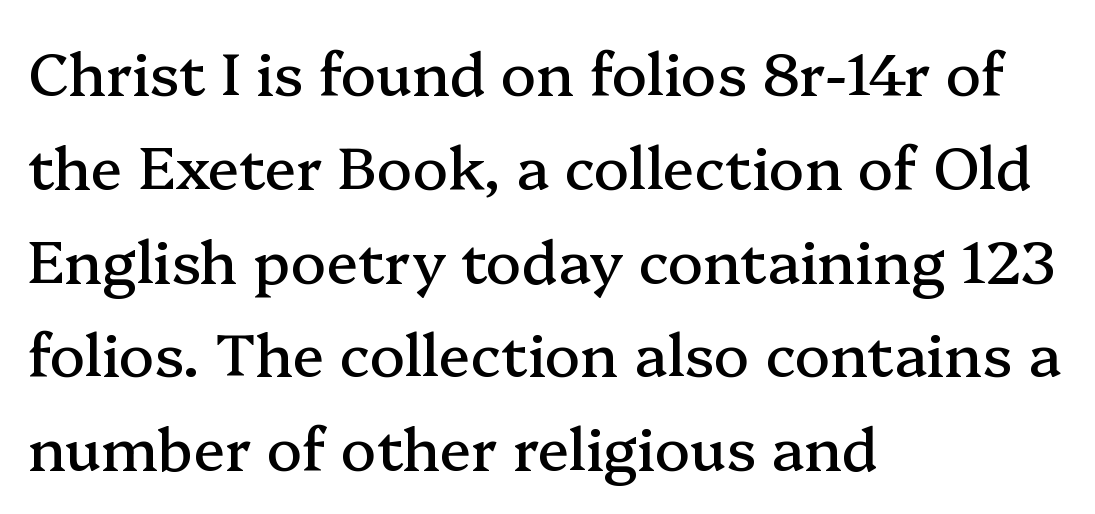
Q: Is the text italic (slanted)? A: No, it is upright.
Q: Is the typeface a serif or a sans-serif typeface? A: Serif.
Q: Is the text underlined? A: No.
Q: How is the paragraph aligned? A: Left-aligned.
Q: Is the spacing between letters normal or unusually wide? A: Normal.
Q: Is the spacing between lines tight, normal or loose? A: Normal.
Q: Width (condensed, normal, or wide)? A: Normal.
Q: Stroke contrast? A: Medium.
Q: x-height? A: Medium.
Q: Monospaced? A: No.
